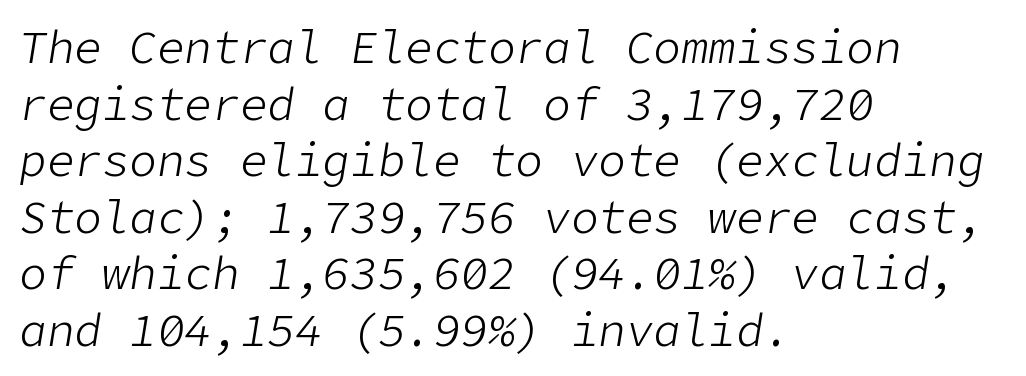
Vertical stems look standard width or narrower in stroke. The text block is weighted toward the left margin, trailing off unevenly rightward. The glyphs look as if they've been sheared to an angle. The area under the type is left untouched. This sample uses plain, unmodified letter spacing.
